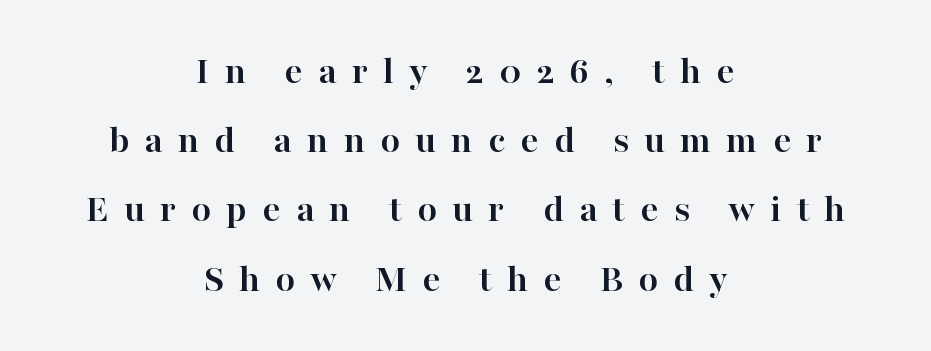
Q: Is the text bold? A: Yes.
Q: Is the text italic (slanted)? A: No, it is upright.
Q: Is the typeface a serif or a sans-serif typeface? A: Serif.
Q: Is the text underlined? A: No.
Q: How is the paragraph aligned? A: Centered.
Q: Is the spacing between letters normal or unusually wide? A: Unusually wide.
Q: Width (condensed, normal, or wide)? A: Normal.
Q: Stroke contrast? A: High.
Q: x-height? A: Medium.
Q: Monospaced? A: No.
